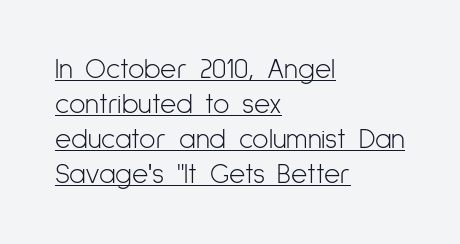
{"serif": "no", "italic": "no", "bold": "no", "weight": "light", "width": "condensed", "stroke_contrast": "low", "x_height": "medium", "monospaced": "no", "underline": "yes", "align": "left", "line_spacing": "normal", "line_spacing_ratio": 1.25, "letter_spacing": "normal", "letter_spacing_em": 0.0, "glyph_px": 28}
